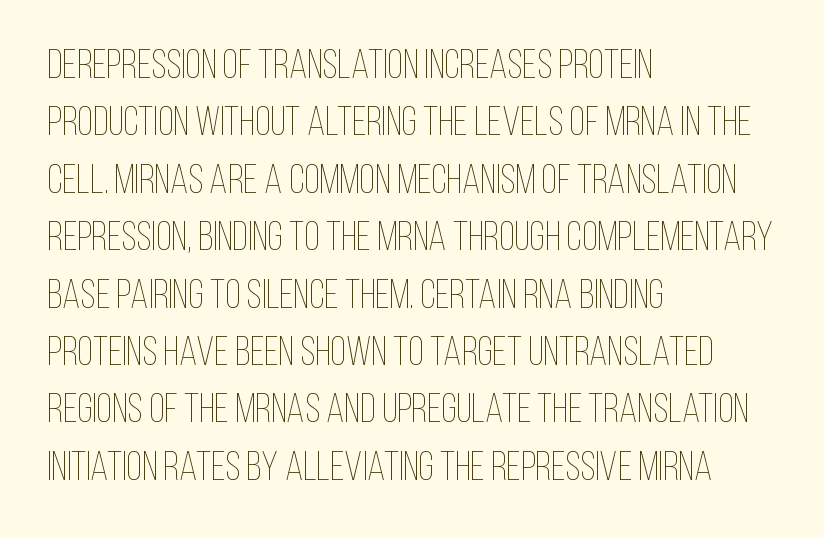
The face used here is proportionally spaced, like ordinary book or web type. Baseline-to-baseline distance is the conventional proportion of letter height. A typesetter would mark this as roman, not italic. Descenders are the only things crossing below the line. The typesetting does not lean heavy: it is not bold.
